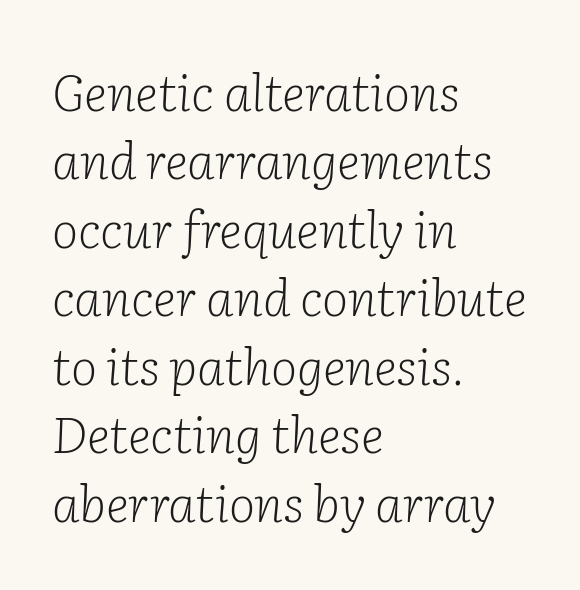
The glyphs in this specimen are seriffed. This sample keeps an unexceptional amount of space between lines. Caption: standard tracking, unaltered. The lettering tilts uniformly, giving the passage an italic look.
